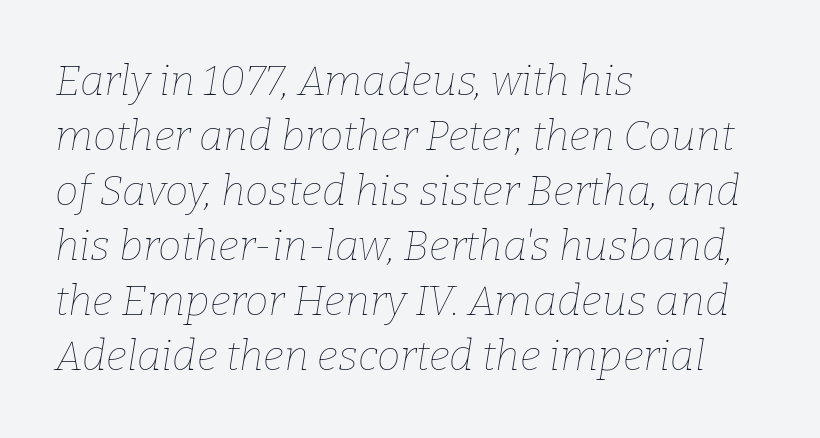
The image shows 42 px thin type, italic (leaning right); set left-aligned, normal line spacing (1.31x), normal letter spacing, not underlined; low stroke contrast and a medium x-height.
